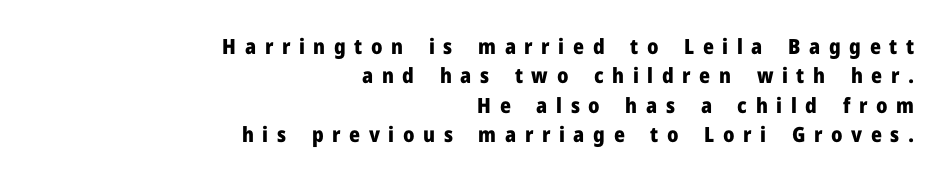
The image shows 21 px bold type, upright; set right-aligned, normal line spacing (1.4x), unusually wide letter spacing (+0.41 em), not underlined.
